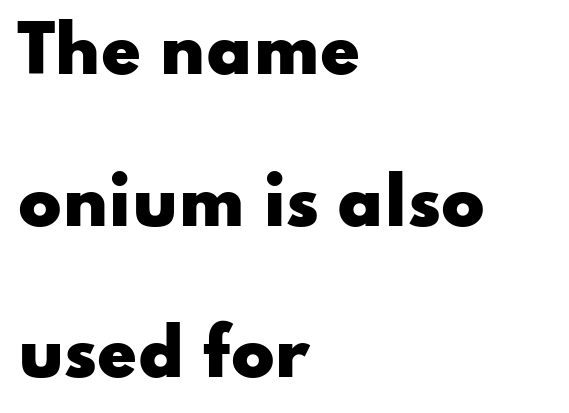
The image shows 64 px heavy, wide sans-serif type, upright; set left-aligned, loose line spacing (2.37x), normal letter spacing, not underlined; low stroke contrast and a small x-height.
